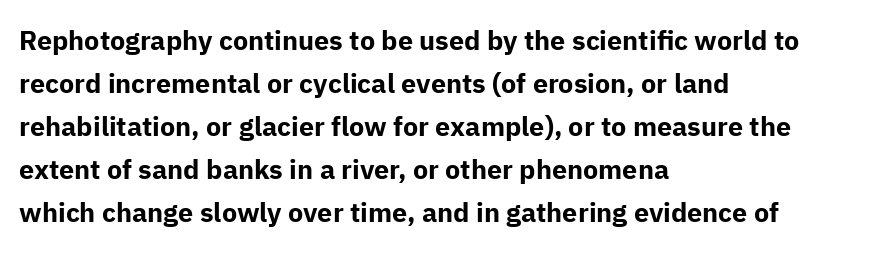
Typesetter's note: full bold, strokes at maximum text heaviness. Quick note: interline space is typical. Compared with a centered layout, this one pins lines to the left instead. Tall strokes in this sample are plumb rather than angled. The tracking reads as untouched default to a designer's eye. Has an underline been added? It has not.
